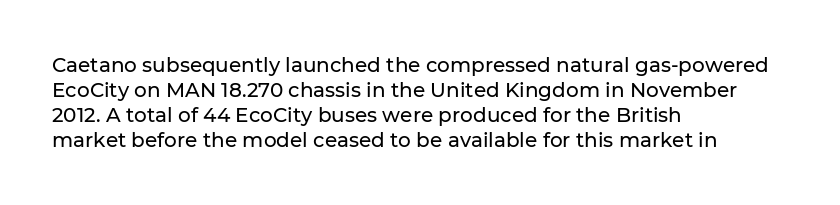
The image shows 20 px text type, upright; set left-aligned, normal line spacing (1.25x), normal letter spacing, not underlined.
